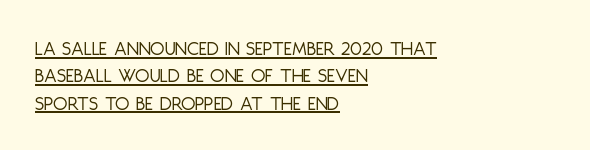
The image shows 21 px text type, upright; set left-aligned, normal line spacing (1.3x), normal letter spacing, underlined.
